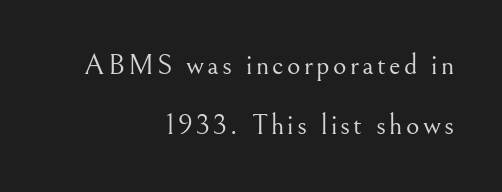
The paragraph has a hard right edge and a soft left edge. Posture: straight, roman, zero tilt. The words here are not underlined. The designer dialed line spacing up above the default. The strokes carry an ordinary text weight at most. Serifs: yes, visible at the terminals of the letterforms.
